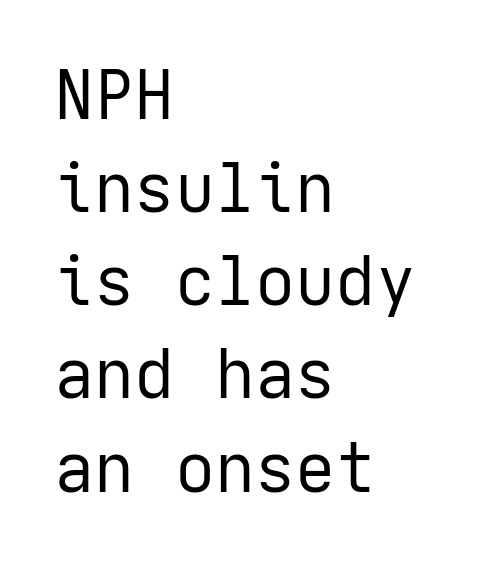
{"serif": "no", "italic": "no", "bold": "no", "weight": "regular", "width": "normal", "stroke_contrast": "low", "x_height": "medium", "underline": "no", "align": "left", "line_spacing": "normal", "line_spacing_ratio": 1.39, "letter_spacing": "normal", "letter_spacing_em": 0.0, "glyph_px": 67}
